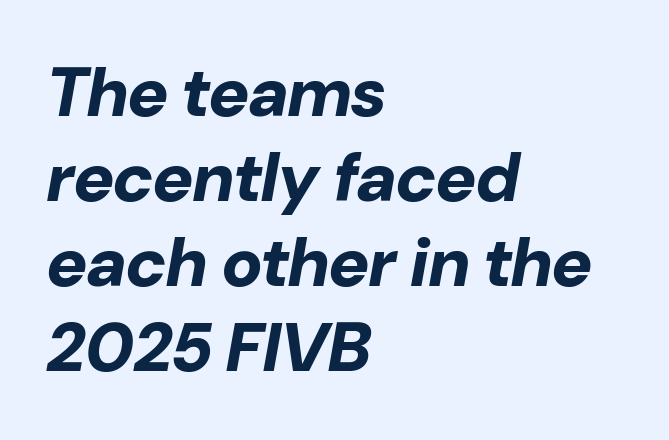
In terms of letterspacing, this is plain default setting. Think of a printed novel: that variable character pitch is what you see here. Style check: oblique. The glyphs are unaccompanied by any horizontal stroke below them. How heavy is the stroke? Heavy — this is a bold. A classic flush-left, rag-right setting is used for this passage.
